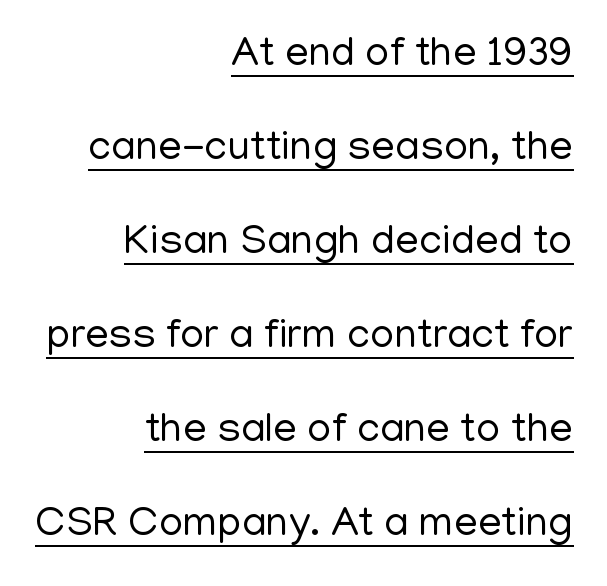
Q: Is the text bold? A: No.
Q: Is the text italic (slanted)? A: No, it is upright.
Q: Is the typeface a serif or a sans-serif typeface? A: Sans-serif.
Q: Is the text underlined? A: Yes.
Q: How is the paragraph aligned? A: Right-aligned.
Q: Is the spacing between letters normal or unusually wide? A: Normal.
Q: Is the spacing between lines tight, normal or loose? A: Loose.
Q: Width (condensed, normal, or wide)? A: Normal.
Q: Stroke contrast? A: Low.
Q: x-height? A: Medium.
Q: Monospaced? A: No.
